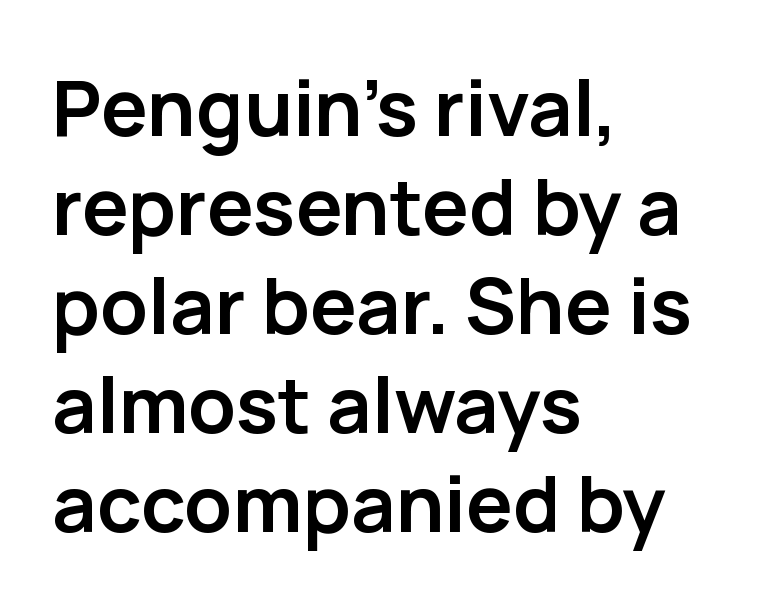
Q: Is the text bold? A: Yes.
Q: Is the text italic (slanted)? A: No, it is upright.
Q: Is the typeface a serif or a sans-serif typeface? A: Sans-serif.
Q: Is the text underlined? A: No.
Q: How is the paragraph aligned? A: Left-aligned.
Q: Is the spacing between letters normal or unusually wide? A: Normal.
Q: Is the spacing between lines tight, normal or loose? A: Normal.
Q: Width (condensed, normal, or wide)? A: Normal.
Q: Stroke contrast? A: Low.
Q: x-height? A: Medium.
Q: Monospaced? A: No.
